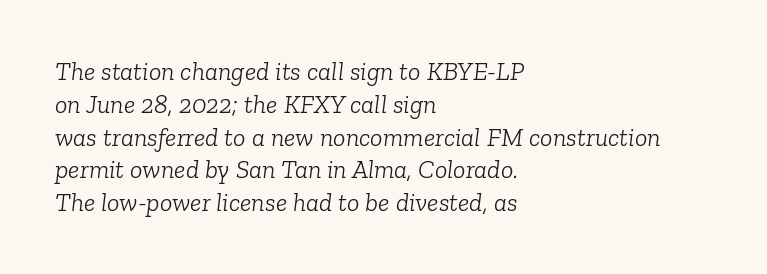
Q: Is the text bold? A: No.
Q: Is the text italic (slanted)? A: Yes, it leans right by about 6 degrees.
Q: Is the text underlined? A: No.
Q: How is the paragraph aligned? A: Left-aligned.
Q: Is the spacing between letters normal or unusually wide? A: Normal.
Q: Is the spacing between lines tight, normal or loose? A: Normal.
